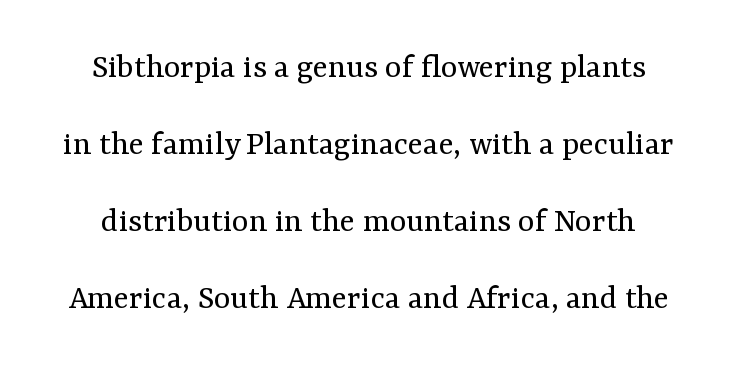
{"serif": "yes", "italic": "no", "bold": "no", "weight": "regular", "width": "normal", "stroke_contrast": "medium", "x_height": "medium", "monospaced": "no", "underline": "no", "line_spacing": "loose", "line_spacing_ratio": 2.2, "letter_spacing": "normal", "letter_spacing_em": 0.0, "glyph_px": 35}
